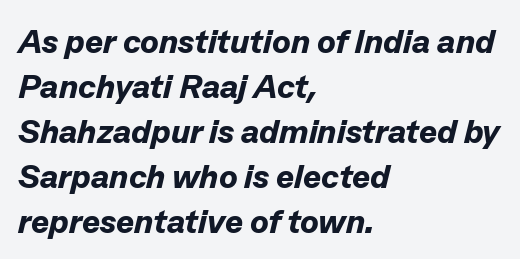
Lines of text with bare space underneath. Glyph-to-glyph distance matches everyday printed text. The letters are bold, with thick, heavy strokes. Does the leading feel generous? No, just average. You can tell it's italic because the verticals aren't actually vertical. Think of a printed novel: that variable character pitch is what you see here.
